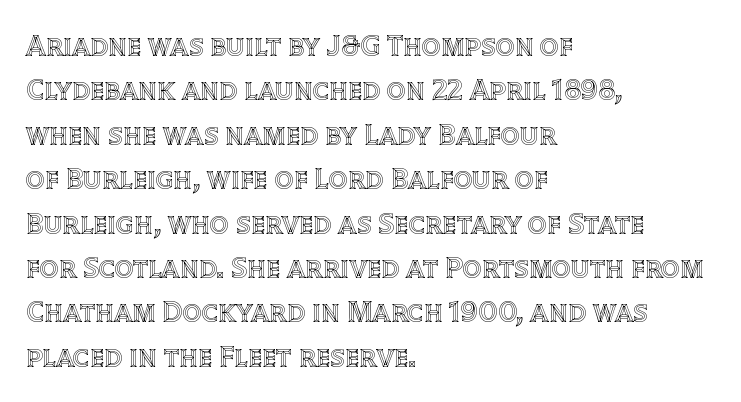
Q: Is the text italic (slanted)? A: No, it is upright.
Q: Is the text underlined? A: No.
Q: How is the paragraph aligned? A: Left-aligned.
Q: Is the spacing between letters normal or unusually wide? A: Normal.
Q: Is the spacing between lines tight, normal or loose? A: Normal.
Q: Width (condensed, normal, or wide)? A: Normal.
Q: x-height? A: Large.
Q: Monospaced? A: No.
